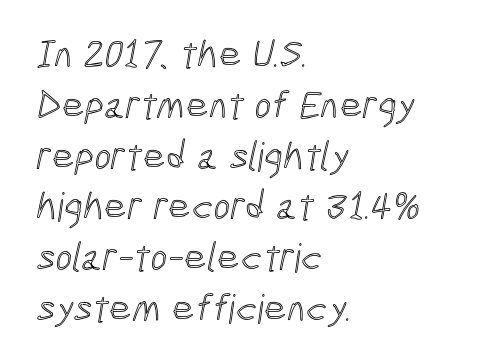
{"width": "condensed", "x_height": "medium", "monospaced": "no", "underline": "no", "align": "left", "line_spacing": "normal", "line_spacing_ratio": 1.27, "letter_spacing": "normal", "letter_spacing_em": 0.0, "glyph_px": 40}
